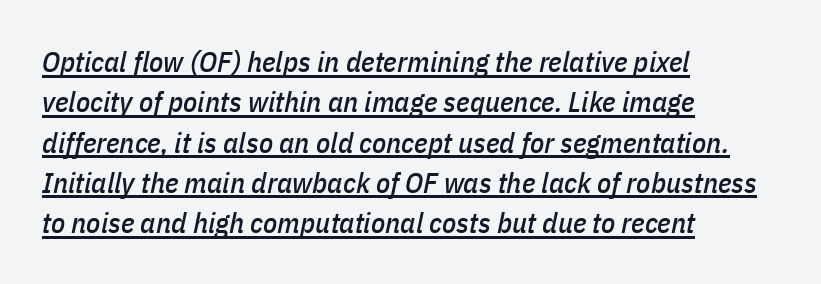
Q: Is the text italic (slanted)? A: Yes, it leans right by about 11 degrees.
Q: Is the text underlined? A: Yes.
Q: How is the paragraph aligned? A: Left-aligned.
Q: Is the spacing between letters normal or unusually wide? A: Normal.
Q: Is the spacing between lines tight, normal or loose? A: Normal.
Q: Width (condensed, normal, or wide)? A: Condensed.
Q: Stroke contrast? A: Low.
Q: x-height? A: Medium.
Q: Monospaced? A: No.
